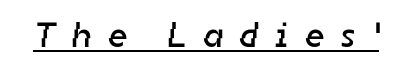
{"serif": "no", "bold": "no", "weight": "regular", "width": "normal", "stroke_contrast": "low", "x_height": "medium", "monospaced": "no", "underline": "yes", "letter_spacing": "wide", "letter_spacing_em": 0.49, "glyph_px": 35}
